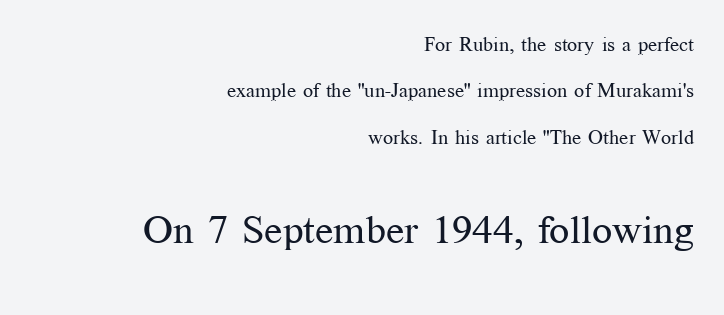
{"serif": "yes", "italic": "no", "bold": "no", "weight": "regular", "width": "normal", "stroke_contrast": "medium", "x_height": "medium", "monospaced": "no", "underline": "no", "align": "right", "line_spacing": "loose", "line_spacing_ratio": 2.32, "letter_spacing": "normal", "letter_spacing_em": 0.0, "larger_block": "second", "size_ratio": 2.0, "glyph_px": 40}
